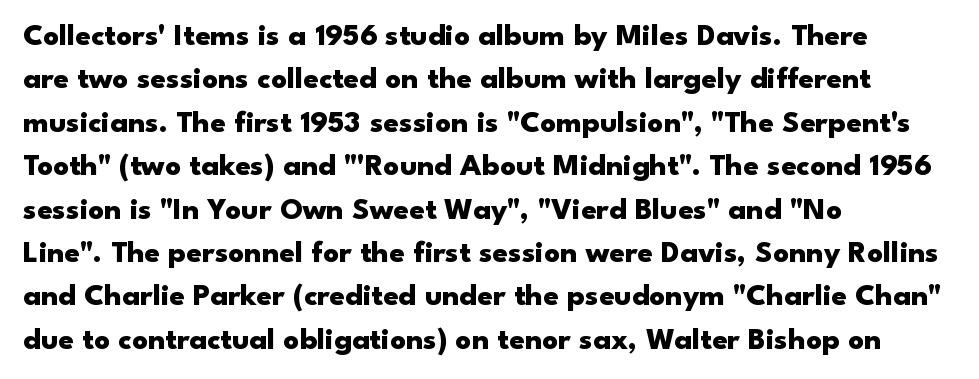
Q: Is the text bold? A: Yes.
Q: Is the text italic (slanted)? A: No, it is upright.
Q: Is the typeface a serif or a sans-serif typeface? A: Sans-serif.
Q: Is the text underlined? A: No.
Q: How is the paragraph aligned? A: Left-aligned.
Q: Is the spacing between letters normal or unusually wide? A: Normal.
Q: Is the spacing between lines tight, normal or loose? A: Normal.
Q: Width (condensed, normal, or wide)? A: Wide.
Q: Stroke contrast? A: Low.
Q: x-height? A: Small.
Q: Monospaced? A: No.
